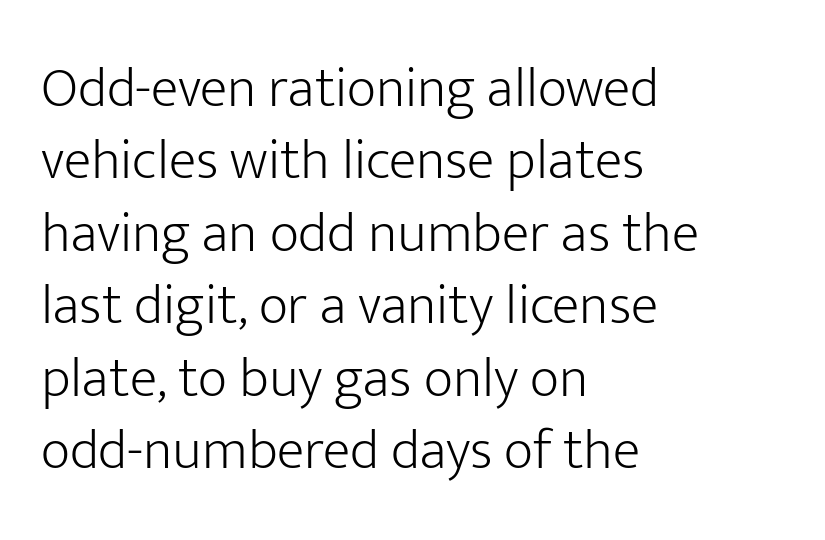
Q: Is the text bold? A: No.
Q: Is the text italic (slanted)? A: No, it is upright.
Q: Is the typeface a serif or a sans-serif typeface? A: Sans-serif.
Q: Is the text underlined? A: No.
Q: How is the paragraph aligned? A: Left-aligned.
Q: Is the spacing between letters normal or unusually wide? A: Normal.
Q: Is the spacing between lines tight, normal or loose? A: Normal.
Q: Width (condensed, normal, or wide)? A: Normal.
Q: Stroke contrast? A: Low.
Q: x-height? A: Medium.
Q: Monospaced? A: No.
